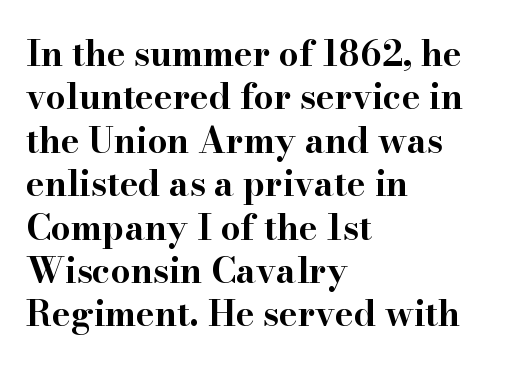
{"serif": "yes", "italic": "no", "bold": "yes", "weight": "bold", "width": "wide", "stroke_contrast": "high", "x_height": "small", "monospaced": "no", "underline": "no", "align": "left", "line_spacing_ratio": 1.24, "letter_spacing": "normal", "letter_spacing_em": 0.0, "glyph_px": 35}
